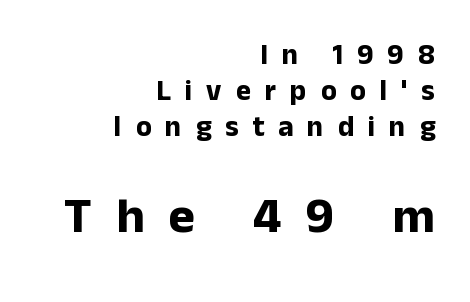
The image shows 50 px bold sans-serif type, upright; set right-aligned, line spacing 1.24x, unusually wide letter spacing (+0.48 em), not underlined; the second (bottom) block is 1.72x larger; low stroke contrast and a medium x-height.
